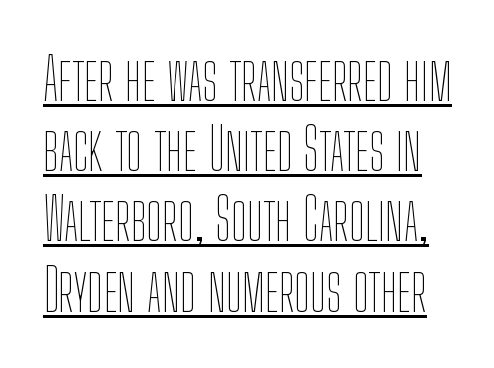
This rendering leaves character spacing at its baseline value. Unlike italic type, these characters show no tilt at all. The face used here appears with an underline applied. Ink coverage per letter is moderate at most. A typesetter would call this proportional, since set widths differ per character.
